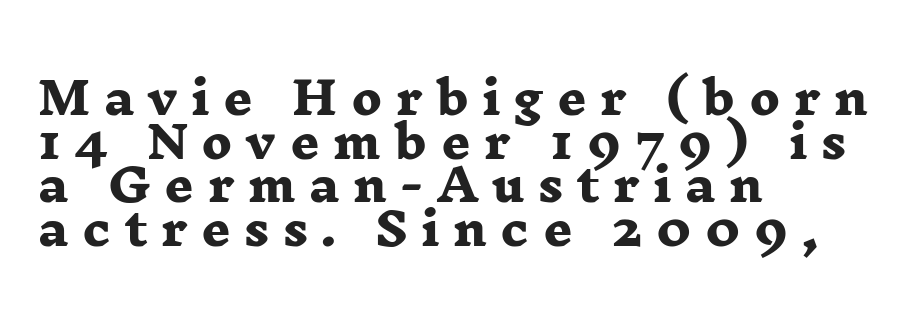
Q: Is the text bold? A: Yes.
Q: Is the typeface a serif or a sans-serif typeface? A: Serif.
Q: Is the text underlined? A: No.
Q: How is the paragraph aligned? A: Left-aligned.
Q: Is the spacing between letters normal or unusually wide? A: Unusually wide.
Q: Is the spacing between lines tight, normal or loose? A: Tight.
Q: Width (condensed, normal, or wide)? A: Wide.
Q: Stroke contrast? A: Low.
Q: x-height? A: Medium.
Q: Monospaced? A: No.
